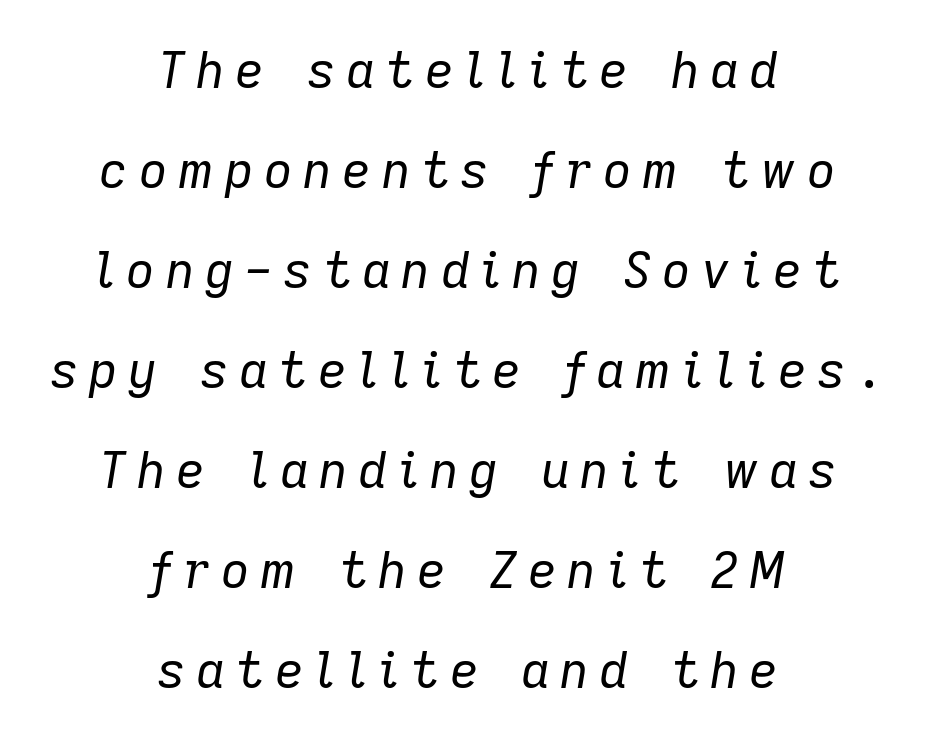
{"italic": "yes", "lean": "right", "slant_degrees": 9, "bold": "no", "weight": "regular", "width": "normal", "stroke_contrast": "low", "x_height": "medium", "monospaced": "no", "underline": "no", "align": "center", "line_spacing": "loose", "line_spacing_ratio": 2.0, "letter_spacing": "wide", "letter_spacing_em": 0.21, "glyph_px": 50}
